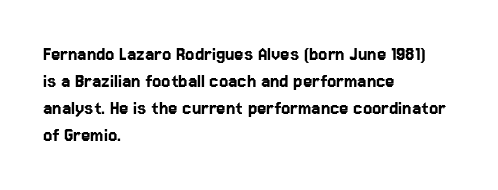
Q: Is the text italic (slanted)? A: No, it is upright.
Q: Is the text underlined? A: No.
Q: How is the paragraph aligned? A: Left-aligned.
Q: Is the spacing between letters normal or unusually wide? A: Normal.
Q: Is the spacing between lines tight, normal or loose? A: Normal.
